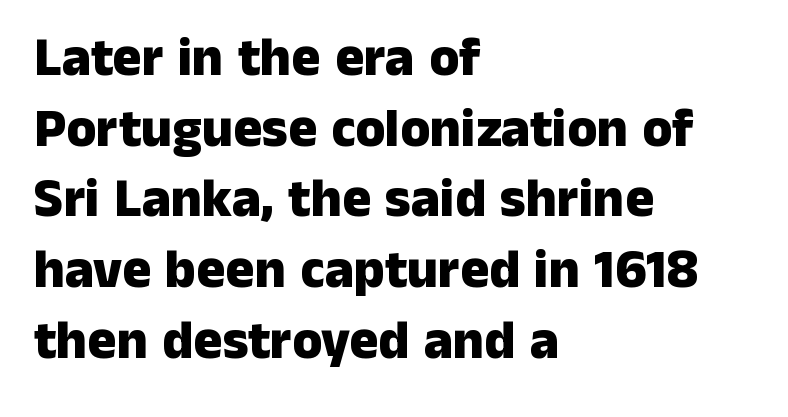
Q: Is the text bold? A: Yes.
Q: Is the text italic (slanted)? A: No, it is upright.
Q: Is the typeface a serif or a sans-serif typeface? A: Sans-serif.
Q: Is the text underlined? A: No.
Q: How is the paragraph aligned? A: Left-aligned.
Q: Is the spacing between letters normal or unusually wide? A: Normal.
Q: Is the spacing between lines tight, normal or loose? A: Normal.
Q: Width (condensed, normal, or wide)? A: Normal.
Q: Stroke contrast? A: Low.
Q: x-height? A: Medium.
Q: Monospaced? A: No.
